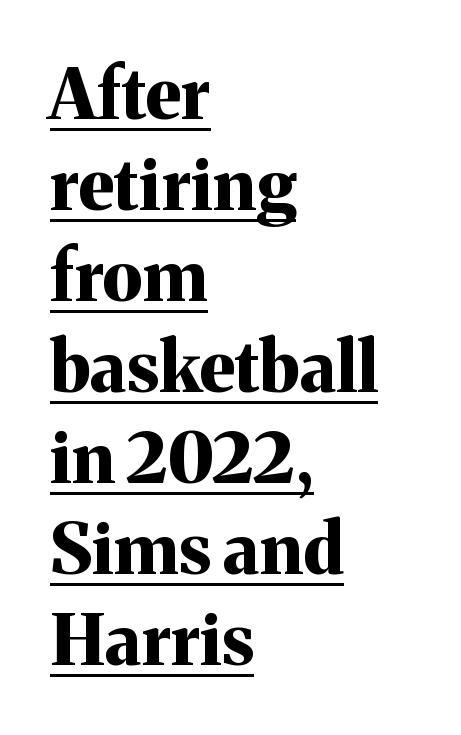
The image shows 70 px bold serif type, upright; set left-aligned, normal line spacing (1.3x), normal letter spacing, underlined; medium stroke contrast and a medium x-height.
